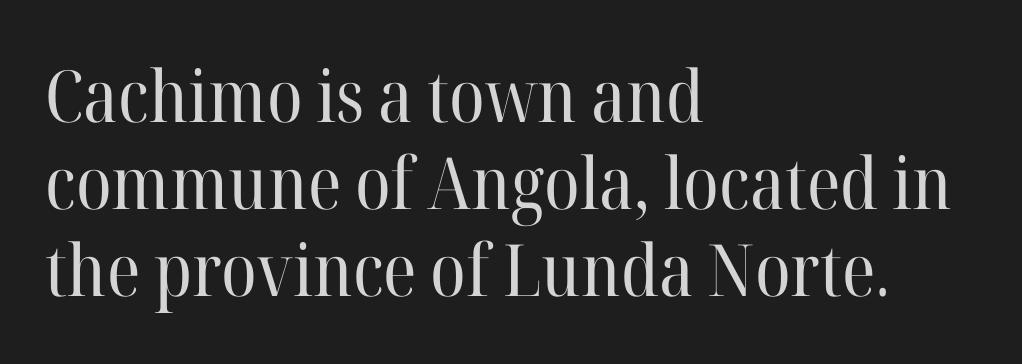
The image shows 72 px regular-weight serif type, upright; set left-aligned, line spacing 1.21x, normal letter spacing, not underlined; high stroke contrast and a medium x-height.
